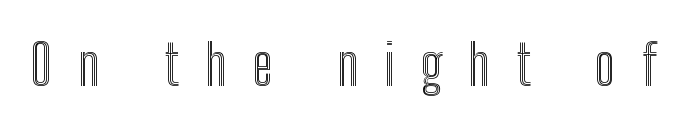
Posture: vertical. The rendering inserts visible extra space after every character. The rendering uses natural spacing where letterforms have individual widths. Beneath every word, the page is bare.
